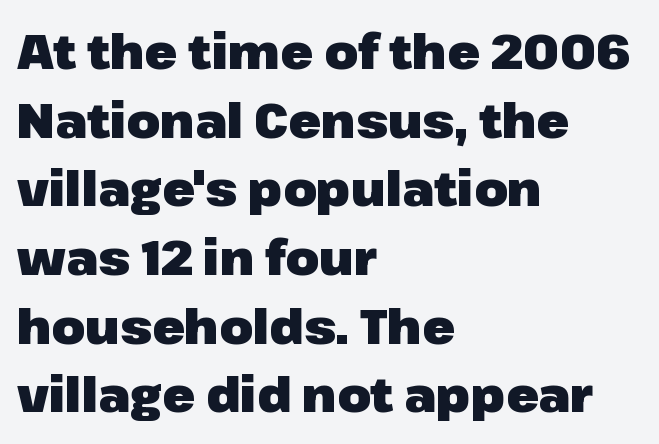
{"serif": "no", "italic": "no", "bold": "yes", "weight": "heavy", "width": "normal", "stroke_contrast": "low", "x_height": "medium", "monospaced": "no", "underline": "no", "align": "left", "line_spacing": "normal", "line_spacing_ratio": 1.43, "letter_spacing": "normal", "letter_spacing_em": 0.0, "glyph_px": 48}
